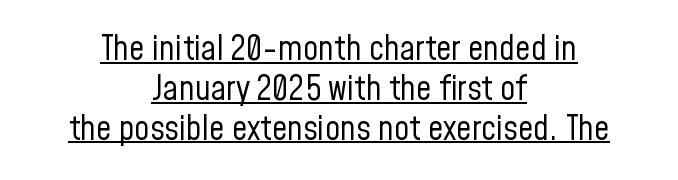
The image shows 34 px regular-weight, condensed sans-serif type, upright; set centered, line spacing 1.17x, normal letter spacing, underlined; low stroke contrast and a medium x-height.
